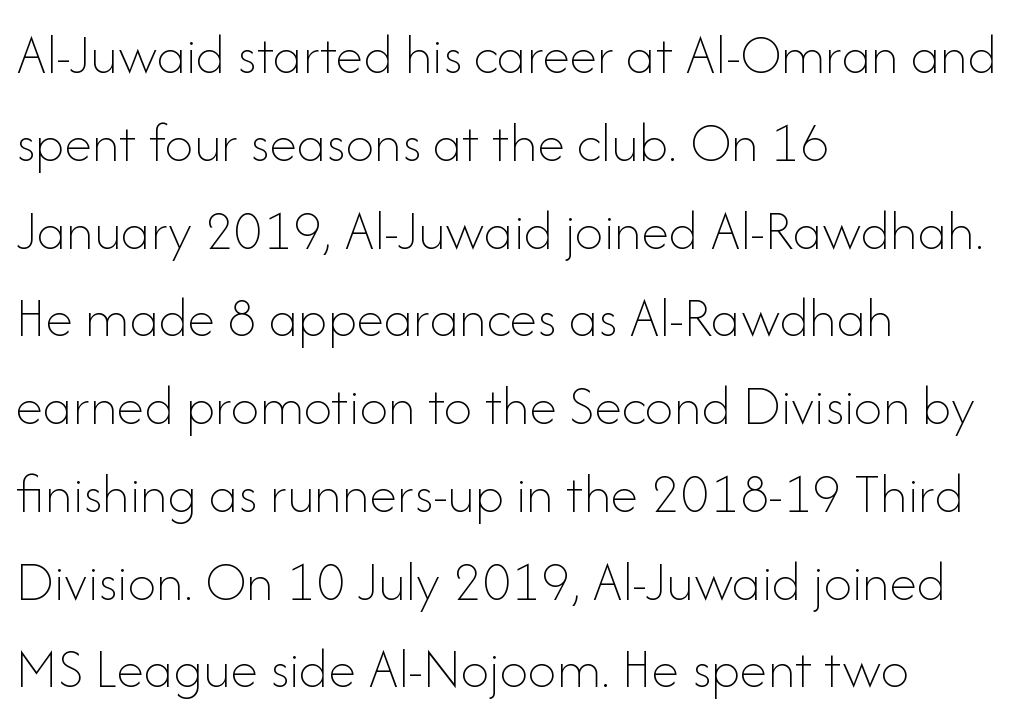
Q: Is the text bold? A: No.
Q: Is the text italic (slanted)? A: No, it is upright.
Q: Is the text underlined? A: No.
Q: How is the paragraph aligned? A: Left-aligned.
Q: Is the spacing between letters normal or unusually wide? A: Normal.
Q: Is the spacing between lines tight, normal or loose? A: Normal.
Q: Width (condensed, normal, or wide)? A: Normal.
Q: Stroke contrast? A: Low.
Q: x-height? A: Small.
Q: Monospaced? A: No.
